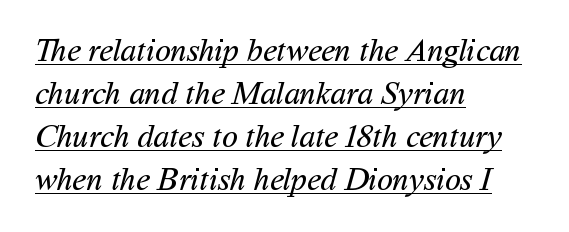
{"serif": "no", "bold": "no", "weight": "regular", "width": "normal", "stroke_contrast": "medium", "x_height": "medium", "monospaced": "no", "underline": "yes", "align": "left", "line_spacing": "normal", "line_spacing_ratio": 1.34, "letter_spacing": "normal", "letter_spacing_em": 0.0, "glyph_px": 32}
